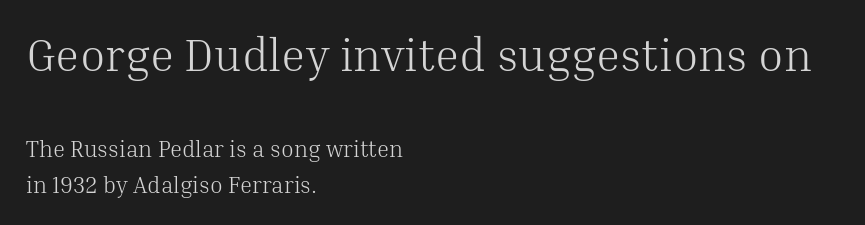
The image shows 46 px light serif type, upright; set left-aligned, normal line spacing (1.55x), normal letter spacing, not underlined; the first (top) block is 2.0x larger; medium stroke contrast and a medium x-height.
